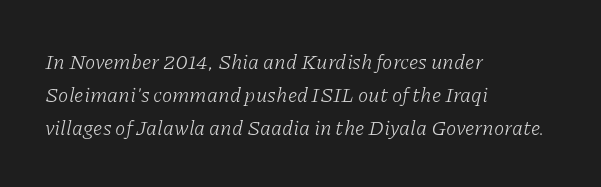
{"italic": "yes", "lean": "right", "slant_degrees": 11, "bold": "no", "underline": "no", "align": "left", "line_spacing": "normal", "line_spacing_ratio": 1.56, "letter_spacing": "normal", "letter_spacing_em": 0.0, "glyph_px": 21}
